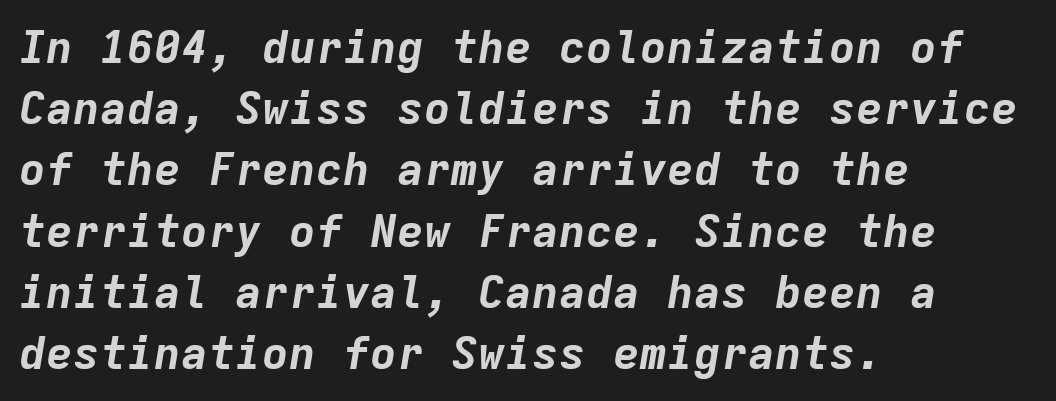
Observe the ordinary spacing: letters are neighbours, not strangers. Typeset ragged right — the left edge is the straight one. Anything drawn beneath the words? Only blank space. Emphasis by weight is at full strength: bold. Observe the lean: these are italic letterforms.
